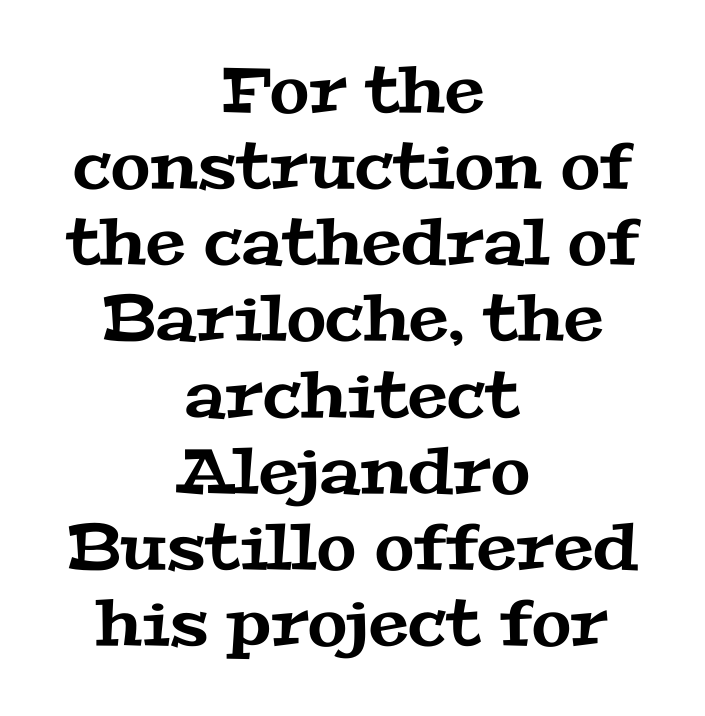
The image shows 64 px wide serif type; set centered, line spacing 1.19x, normal letter spacing, not underlined; medium stroke contrast and a medium x-height.
